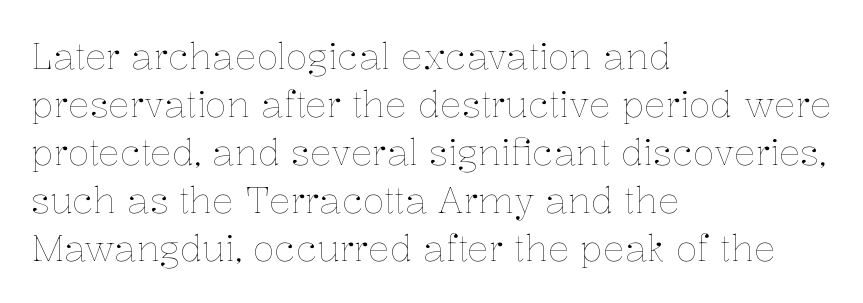
The image shows 36 px thin type, upright; set left-aligned, normal line spacing (1.33x), normal letter spacing, not underlined; low stroke contrast and a medium x-height.
